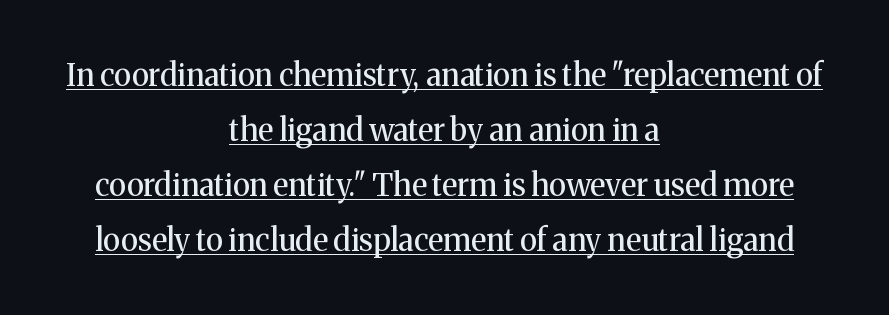
Q: Is the text bold? A: No.
Q: Is the text italic (slanted)? A: No, it is upright.
Q: Is the typeface a serif or a sans-serif typeface? A: Serif.
Q: Is the text underlined? A: Yes.
Q: How is the paragraph aligned? A: Centered.
Q: Is the spacing between letters normal or unusually wide? A: Normal.
Q: Width (condensed, normal, or wide)? A: Normal.
Q: Stroke contrast? A: Medium.
Q: x-height? A: Medium.
Q: Monospaced? A: No.
